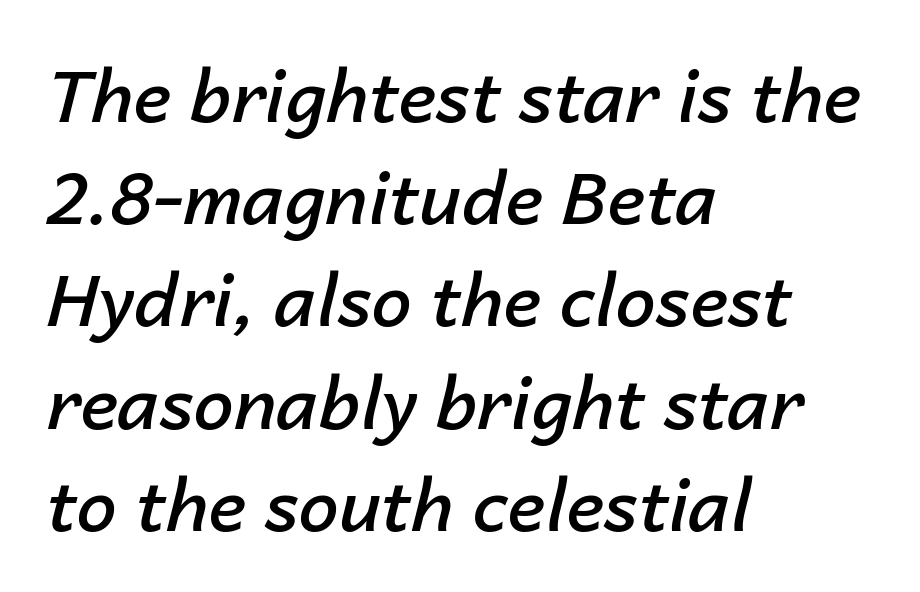
The image shows 72 px semibold type, italic (leaning right); set left-aligned, normal line spacing (1.42x), normal letter spacing, not underlined; low stroke contrast and a medium x-height.
